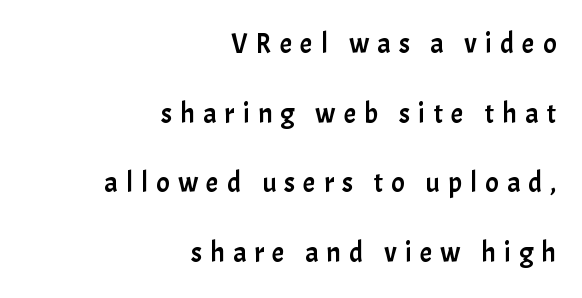
Rows of type keep a wide berth in the vertical direction. All the whitespace from short lines collects on the left. Typographically, this falls in the sans-serif category. Words float on clear page, feet unadorned. Nope, not italic — everything's standing straight.
